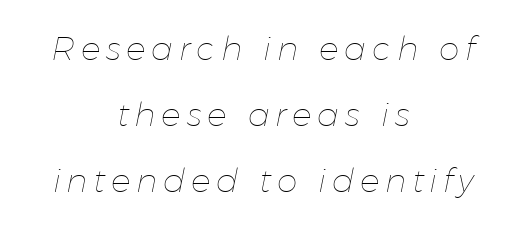
Q: Is the text bold? A: No.
Q: Is the text italic (slanted)? A: Yes, it leans right by about 11 degrees.
Q: Is the text underlined? A: No.
Q: How is the paragraph aligned? A: Centered.
Q: Is the spacing between lines tight, normal or loose? A: Loose.
Q: Width (condensed, normal, or wide)? A: Normal.
Q: Stroke contrast? A: Low.
Q: x-height? A: Medium.
Q: Monospaced? A: No.
